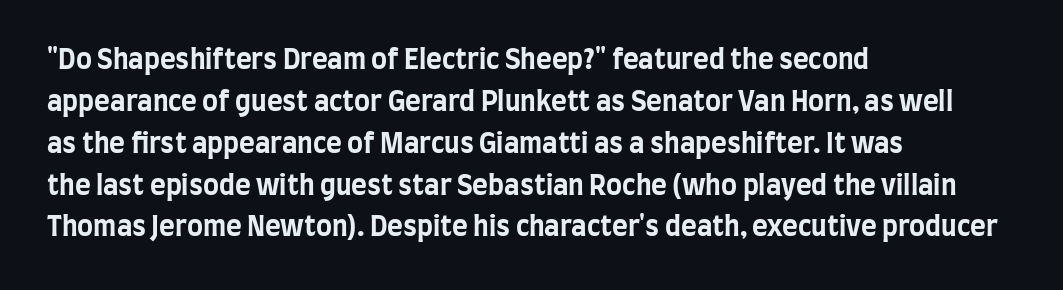
The image shows 27 px bold type, upright; set left-aligned, normal line spacing (1.55x), normal letter spacing, not underlined.
